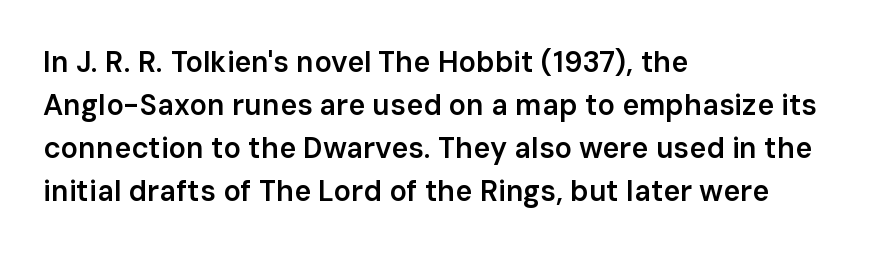
The image shows 29 px semibold sans-serif type, upright; set left-aligned, normal line spacing (1.48x), normal letter spacing, not underlined; low stroke contrast and a medium x-height.
